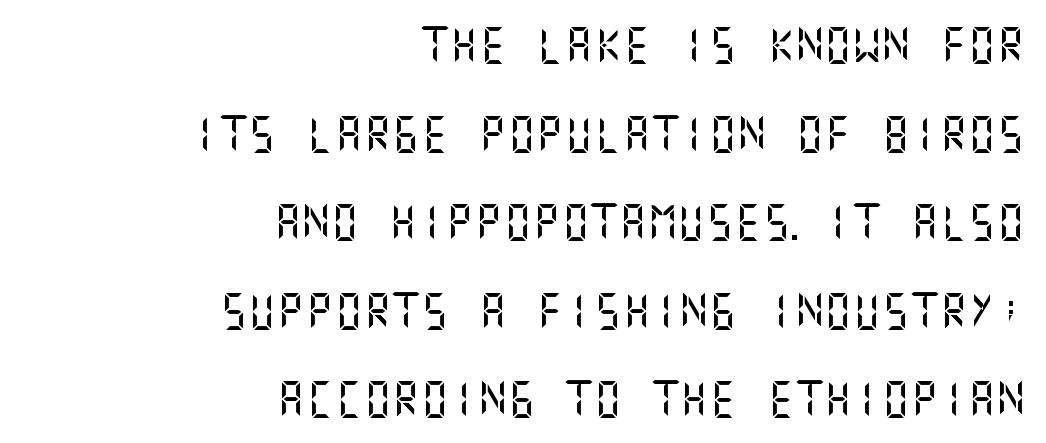
The image shows 36 px sans-serif type, upright; set right-aligned, loose line spacing (2.46x), normal letter spacing, not underlined; medium stroke contrast and a large x-height.
